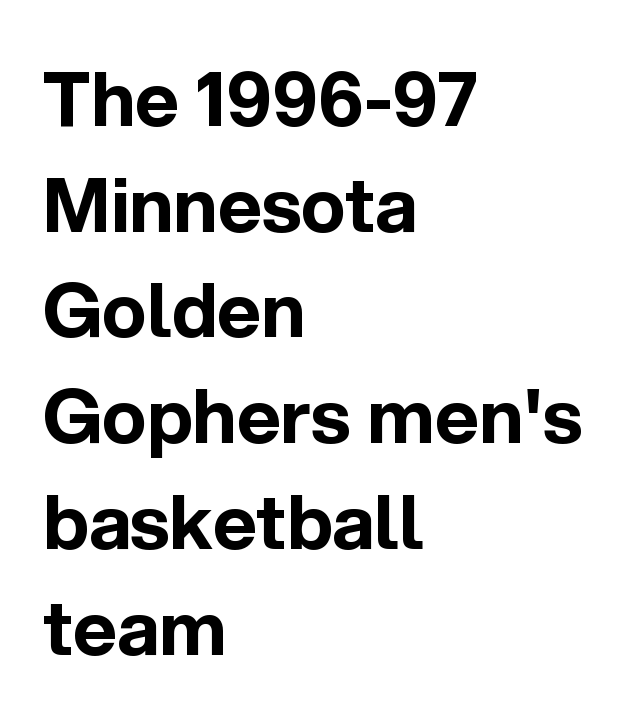
Posture: vertical. Strong, thick strokes mark this as bold type. What's the leading like? Ordinary, nothing unusual. The paragraph has a hard left edge and a soft right edge.
